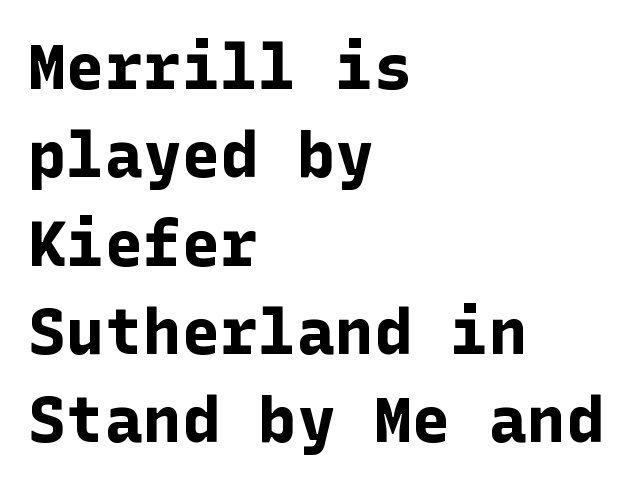
The image shows 64 px bold sans-serif type, upright; set left-aligned, normal line spacing (1.38x), normal letter spacing, not underlined; low stroke contrast and a medium x-height.
